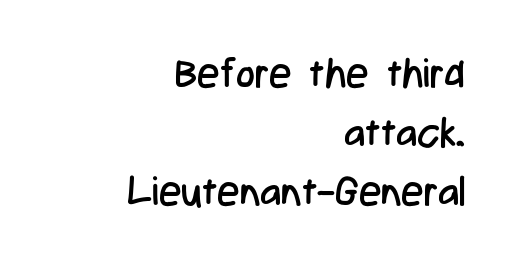
A clean baseline with only descenders dipping below it. Stroke thickness stays within the range of a standard reading face or lighter. Nothing sits at the stroke ends, so this counts as sans-serif. Italic: no, the glyphs are upright roman.
